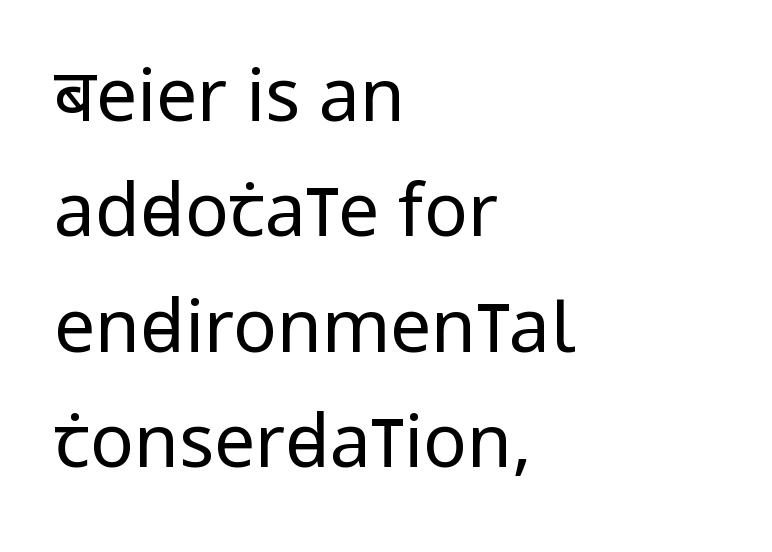
The image shows 73 px regular-weight, condensed sans-serif type, upright; set left-aligned, normal line spacing (1.58x), normal letter spacing, not underlined; low stroke contrast and a large x-height.
